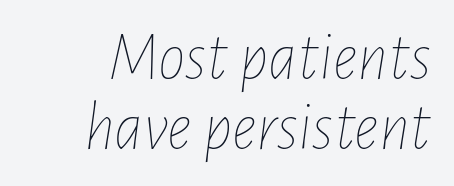
Spacing verdict: proportional, widths tailored to each character. Italic: yes, the glyphs are oblique. Very little white space separates one row of letters from the next. Glyph-to-glyph distance matches everyday printed text. Has an underline been added? It has not. Vertical stems look standard width or narrower in stroke.
